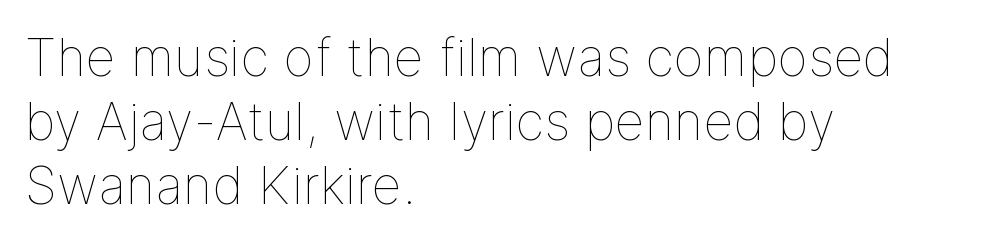
Q: Is the text bold? A: No.
Q: Is the text italic (slanted)? A: No, it is upright.
Q: Is the text underlined? A: No.
Q: How is the paragraph aligned? A: Left-aligned.
Q: Is the spacing between letters normal or unusually wide? A: Normal.
Q: Width (condensed, normal, or wide)? A: Normal.
Q: Stroke contrast? A: Low.
Q: x-height? A: Medium.
Q: Monospaced? A: No.
